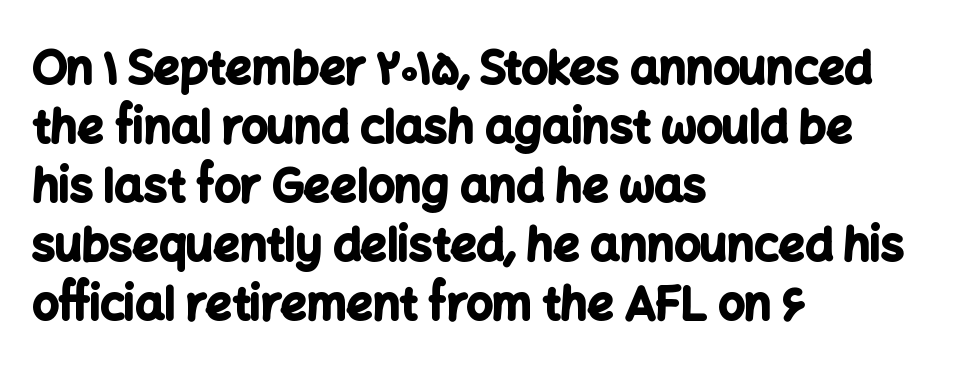
{"serif": "no", "italic": "no", "bold": "yes", "weight": "bold", "width": "normal", "stroke_contrast": "low", "x_height": "medium", "monospaced": "no", "underline": "no", "align": "left", "line_spacing": "normal", "line_spacing_ratio": 1.28, "letter_spacing": "normal", "letter_spacing_em": 0.0, "glyph_px": 46}
